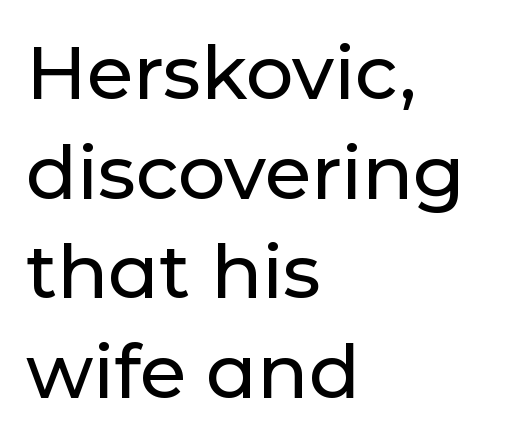
A typesetter would mark this as roman, not italic. Is the block centered? No — it sits flush against the left margin. Interline gaps are of average width in this sample. Look at the tracking — it's just the regular setting, nothing added. Decoration check: the copy has no underline.
